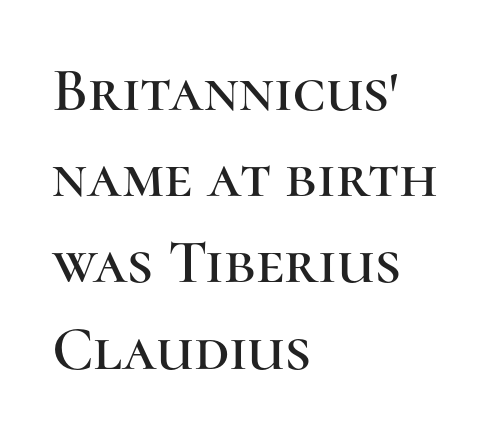
Visually the block forms a straight wall on the left and a jagged coastline on the right. A typesetter would label this face a serif. Plain, unruled lines of type. No italicization has been applied; the sample stays upright. This sample uses plain, unmodified letter spacing.
